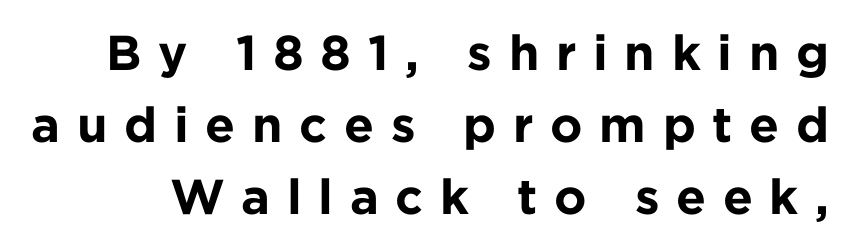
You can tell from the bare stems that sans-serif type was used. Set as a true bold cut, around the 700 mark. Looks like regular typesetting: each glyph gets only the width it needs. Reading down the column, the eye jumps a familiar distance to each next line. There is plenty of visible air inserted between adjacent glyphs.
